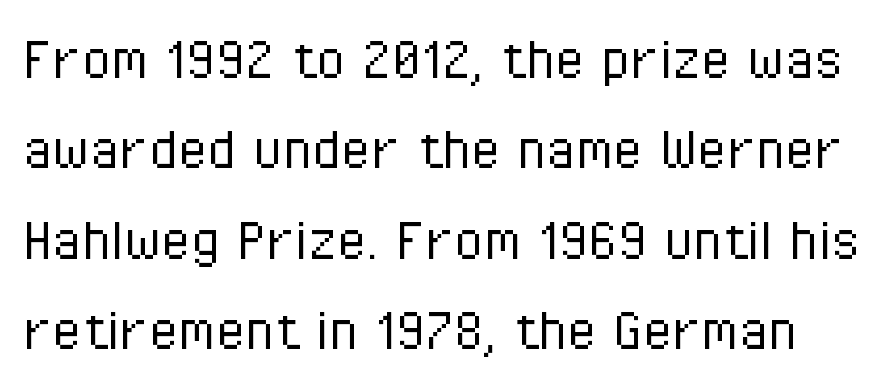
{"serif": "no", "italic": "no", "bold": "no", "weight": "light", "width": "condensed", "stroke_contrast": "low", "x_height": "medium", "monospaced": "no", "underline": "no", "line_spacing": "normal", "line_spacing_ratio": 1.35, "letter_spacing": "normal", "letter_spacing_em": 0.0, "glyph_px": 67}
